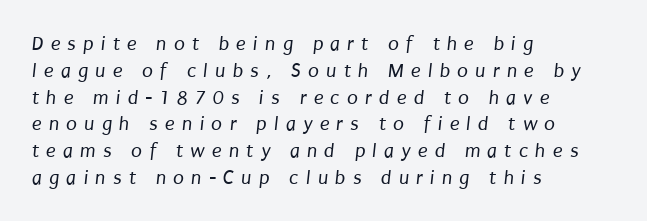
Q: Is the text bold? A: No.
Q: Is the text underlined? A: No.
Q: How is the paragraph aligned? A: Left-aligned.
Q: Is the spacing between letters normal or unusually wide? A: Unusually wide.
Q: Is the spacing between lines tight, normal or loose? A: Normal.
